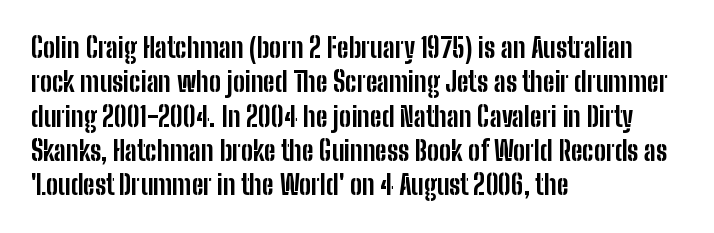
A typesetter would mark this as roman, not italic. Does the copy run flush right? No — it runs flush left. These words are printed bold, with thick strokes throughout. Successive baselines arrive at the customary interval. Caption: standard tracking, unaltered.
